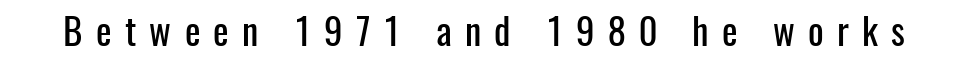
Q: Is the text italic (slanted)? A: No, it is upright.
Q: Is the typeface a serif or a sans-serif typeface? A: Sans-serif.
Q: Is the text underlined? A: No.
Q: Is the spacing between letters normal or unusually wide? A: Unusually wide.
Q: Width (condensed, normal, or wide)? A: Condensed.
Q: Stroke contrast? A: Low.
Q: x-height? A: Medium.
Q: Monospaced? A: No.
